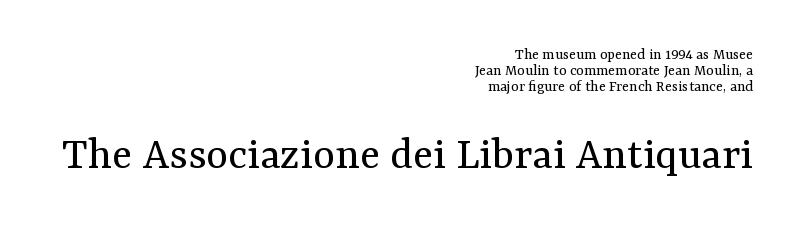
Q: Is the text bold? A: No.
Q: Is the text italic (slanted)? A: No, it is upright.
Q: Is the typeface a serif or a sans-serif typeface? A: Serif.
Q: Is the text underlined? A: No.
Q: How is the paragraph aligned? A: Right-aligned.
Q: Is the spacing between letters normal or unusually wide? A: Normal.
Q: Is the spacing between lines tight, normal or loose? A: Tight.
Q: Which block of text is set in a larger size, the first (top) or the second (bottom)? A: The second (bottom) one.
Q: Width (condensed, normal, or wide)? A: Normal.
Q: Stroke contrast? A: Medium.
Q: x-height? A: Medium.
Q: Monospaced? A: No.
